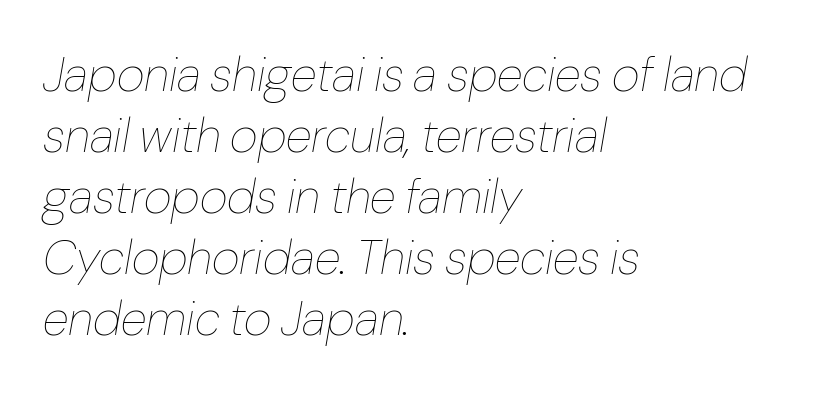
{"italic": "yes", "lean": "right", "slant_degrees": 10, "bold": "no", "weight": "thin", "width": "normal", "stroke_contrast": "low", "x_height": "medium", "monospaced": "no", "underline": "no", "align": "left", "line_spacing": "normal", "line_spacing_ratio": 1.27, "letter_spacing": "normal", "letter_spacing_em": 0.0, "glyph_px": 48}
